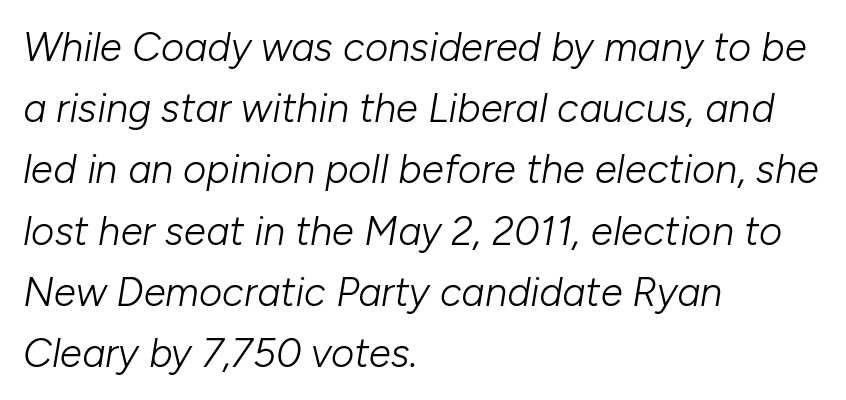
The image shows 40 px light type, italic (leaning right); set left-aligned, normal line spacing (1.53x), normal letter spacing, not underlined; low stroke contrast and a medium x-height.
